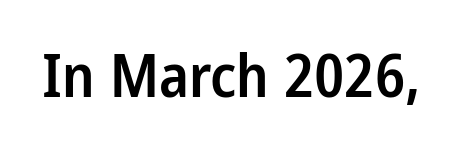
{"serif": "no", "italic": "no", "bold": "semi", "weight": "semibold", "width": "condensed", "stroke_contrast": "low", "x_height": "medium", "monospaced": "no", "underline": "no", "letter_spacing": "normal", "letter_spacing_em": 0.0, "glyph_px": 60}
